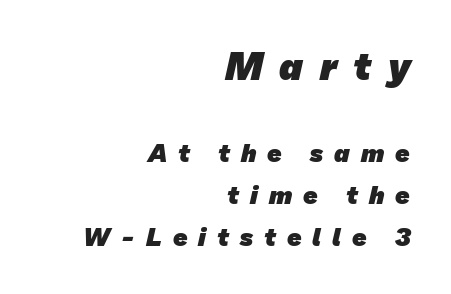
Q: Is the text bold? A: Yes.
Q: Is the typeface a serif or a sans-serif typeface? A: Sans-serif.
Q: Is the text underlined? A: No.
Q: How is the paragraph aligned? A: Right-aligned.
Q: Is the spacing between letters normal or unusually wide? A: Unusually wide.
Q: Is the spacing between lines tight, normal or loose? A: Normal.
Q: Which block of text is set in a larger size, the first (top) or the second (bottom)? A: The first (top) one.
Q: Width (condensed, normal, or wide)? A: Normal.
Q: Stroke contrast? A: Low.
Q: x-height? A: Medium.
Q: Monospaced? A: No.
